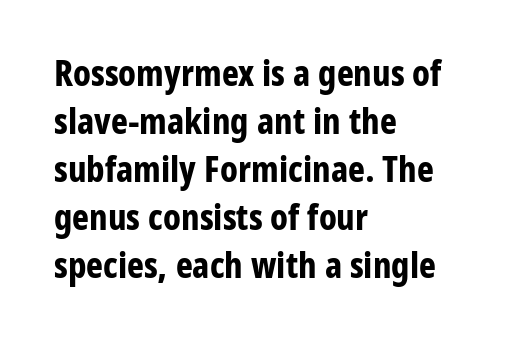
The image shows 36 px bold, condensed sans-serif type, upright; set left-aligned, normal line spacing (1.33x), normal letter spacing, not underlined; low stroke contrast and a medium x-height.
